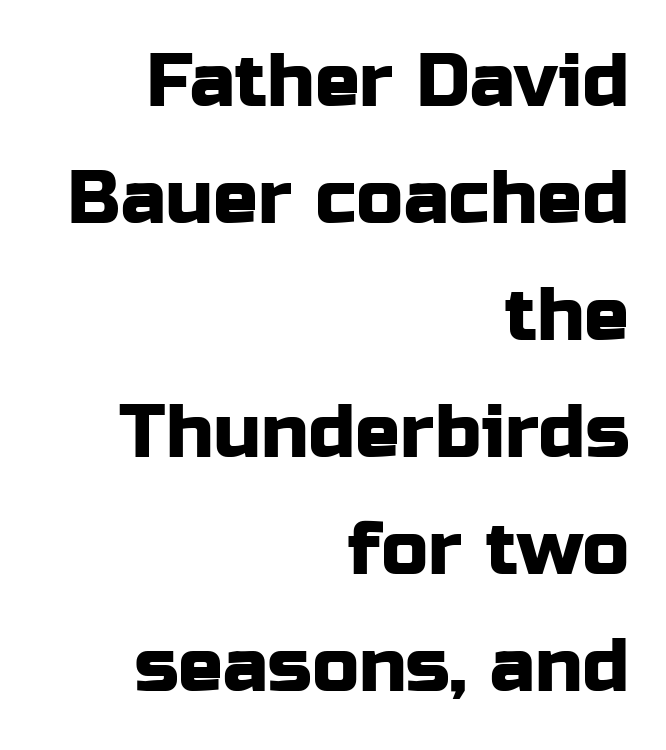
Q: Is the text italic (slanted)? A: No, it is upright.
Q: Is the typeface a serif or a sans-serif typeface? A: Sans-serif.
Q: Is the text underlined? A: No.
Q: How is the paragraph aligned? A: Right-aligned.
Q: Is the spacing between letters normal or unusually wide? A: Normal.
Q: Is the spacing between lines tight, normal or loose? A: Normal.
Q: Width (condensed, normal, or wide)? A: Normal.
Q: Stroke contrast? A: Low.
Q: x-height? A: Medium.
Q: Monospaced? A: No.
